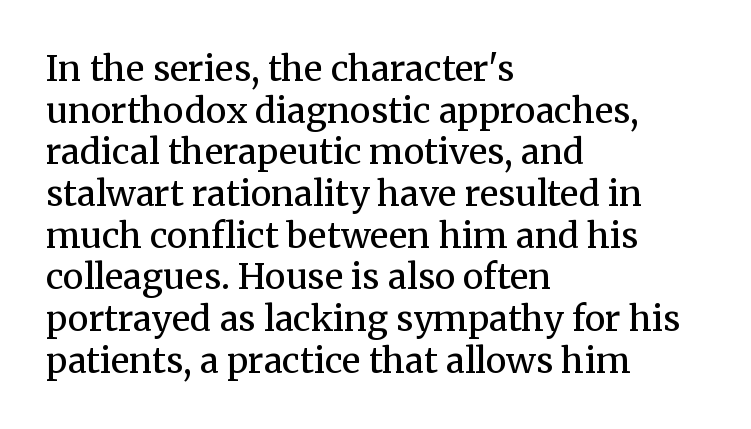
The image shows 35 px regular-weight serif type, upright; set left-aligned, line spacing 1.19x, normal letter spacing, not underlined; medium stroke contrast and a medium x-height.
